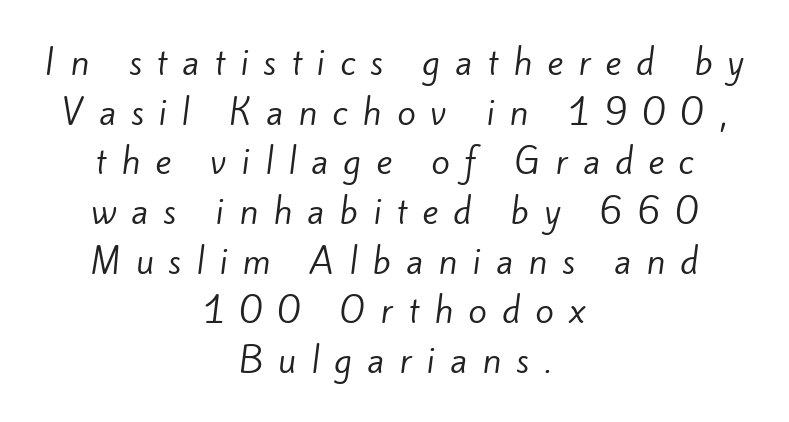
Q: Is the text bold? A: No.
Q: Is the typeface a serif or a sans-serif typeface? A: Sans-serif.
Q: Is the text underlined? A: No.
Q: How is the paragraph aligned? A: Centered.
Q: Is the spacing between letters normal or unusually wide? A: Unusually wide.
Q: Is the spacing between lines tight, normal or loose? A: Normal.
Q: Width (condensed, normal, or wide)? A: Normal.
Q: Stroke contrast? A: Low.
Q: x-height? A: Small.
Q: Monospaced? A: No.
